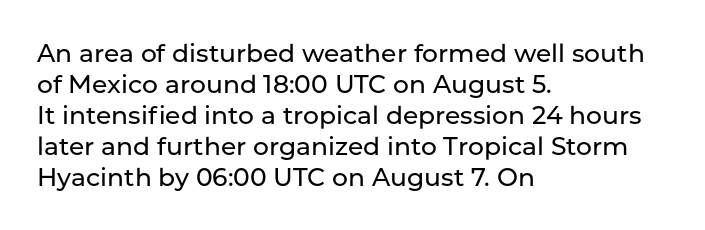
Clear beneath every line of the passage. Is the block centered? No — it sits flush against the left margin. Observe the ordinary spacing: letters are neighbours, not strangers. The letters stand upright; this is a roman face.
